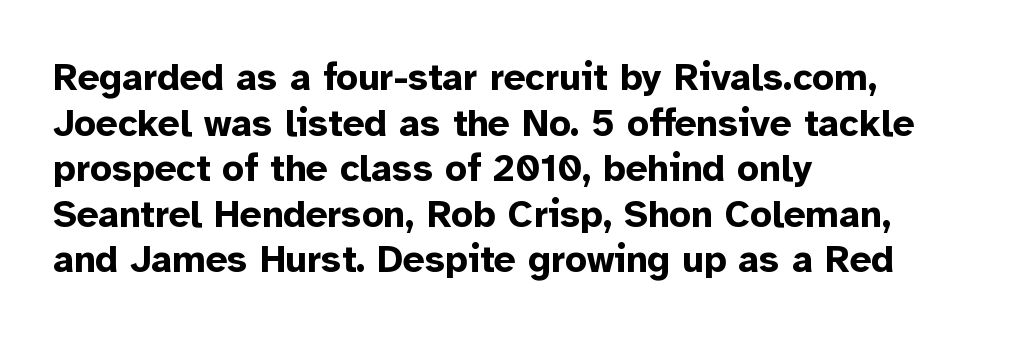
The image shows 38 px bold sans-serif type, upright; set left-aligned, line spacing 1.2x, normal letter spacing, not underlined; low stroke contrast and a medium x-height.
